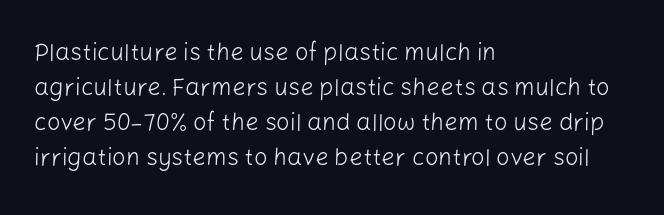
The image shows 24 px text type, upright; set left-aligned, normal line spacing (1.46x), normal letter spacing, not underlined.
